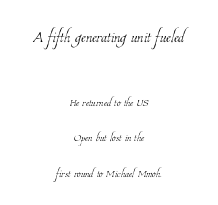
The image shows 22 px text type; set centered, loose line spacing (2.37x), normal letter spacing, not underlined; the first (top) block is 1.47x larger.
